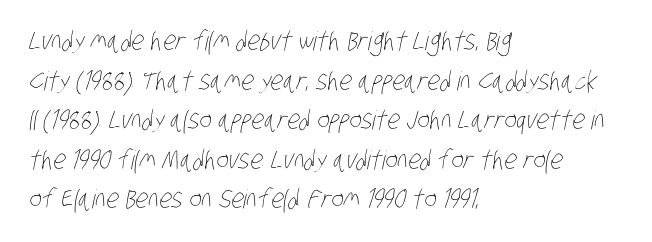
{"bold": "no", "underline": "no", "align": "left", "line_spacing": "normal", "line_spacing_ratio": 1.52, "letter_spacing": "normal", "letter_spacing_em": 0.0, "glyph_px": 26}
